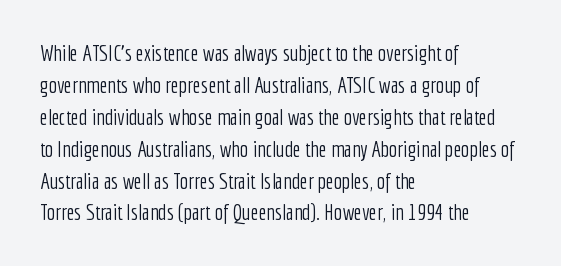
This sample uses an upright cut, with every glyph sitting square on the baseline. Check the space under the baseline: it is left empty. These lines are set flush left with a ragged right edge. Weight: not bold — regular or lighter.
